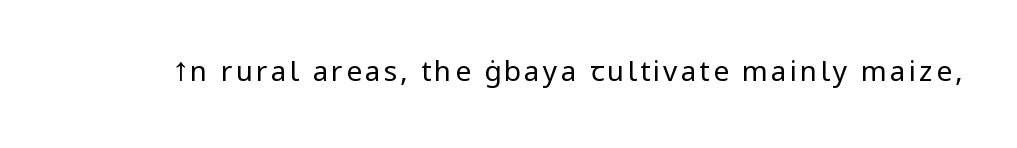
A typesetter would call this proportional, since set widths differ per character. Nope, no serifs anywhere on these letters. Posture: upright roman. The string is rendered with underlining switched off. Stems and bowls with no extra thickness — not bold.
